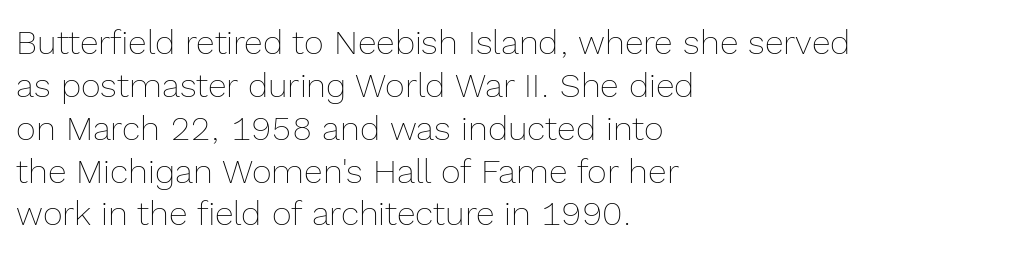
{"italic": "no", "bold": "no", "weight": "thin", "width": "normal", "x_height": "medium", "monospaced": "no", "underline": "no", "align": "left", "line_spacing": "normal", "line_spacing_ratio": 1.26, "letter_spacing": "normal", "letter_spacing_em": 0.0, "glyph_px": 34}
